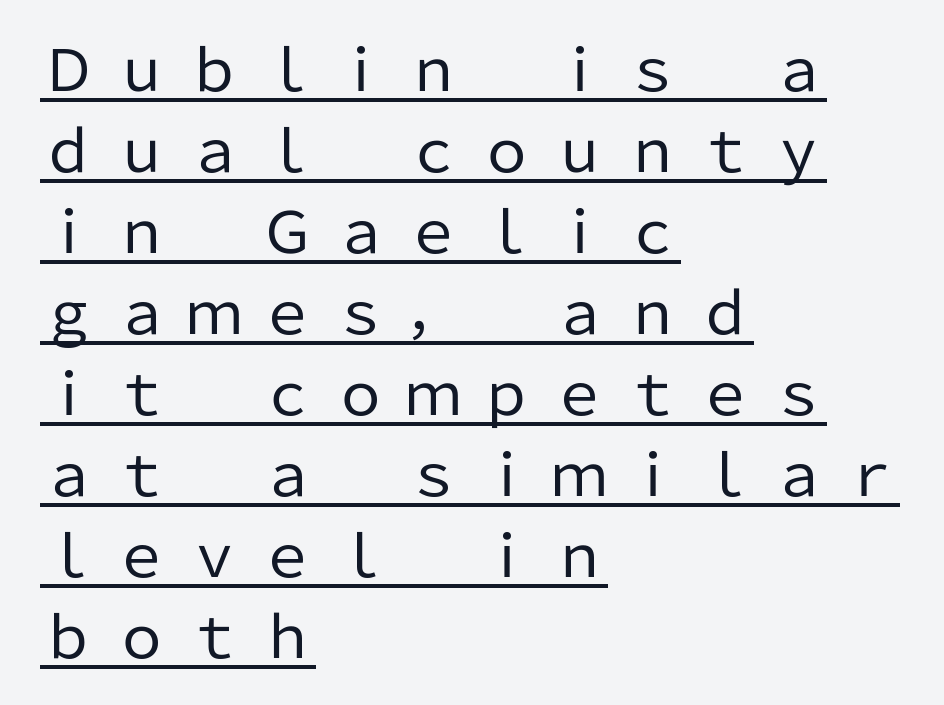
These lines have a slow, spaced-out rhythm from letter to letter. Note the varied advance widths — an 'i' is clearly narrower than an 'm'. The strokes carry an ordinary text weight at most. The lines in this sample share a left origin and differ only in where they stop. Characters remain perfectly vertical along every line. Quick note: underline on.
